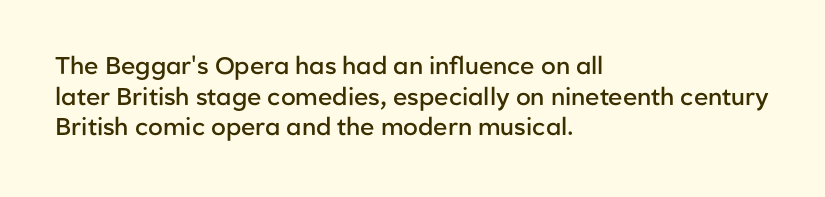
Q: Is the text bold? A: Semi-bold.
Q: Is the text italic (slanted)? A: No, it is upright.
Q: Is the text underlined? A: No.
Q: How is the paragraph aligned? A: Left-aligned.
Q: Is the spacing between letters normal or unusually wide? A: Normal.
Q: Is the spacing between lines tight, normal or loose? A: Normal.
